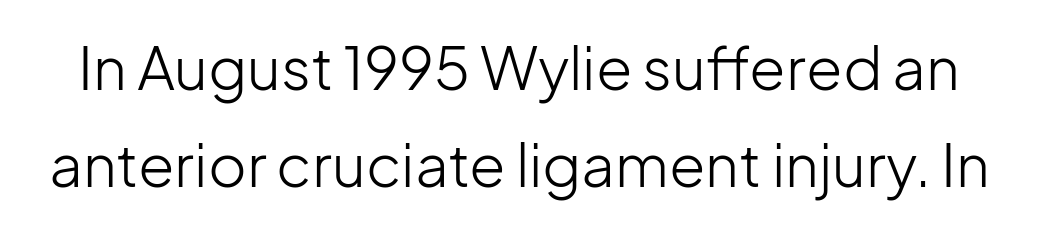
I'd call this a sans setting — the letters go barefoot. The font sits on the lighter half of the weight spectrum, regular included. Posture: upright roman. Do the characters align in a grid? No, the font is proportional.
